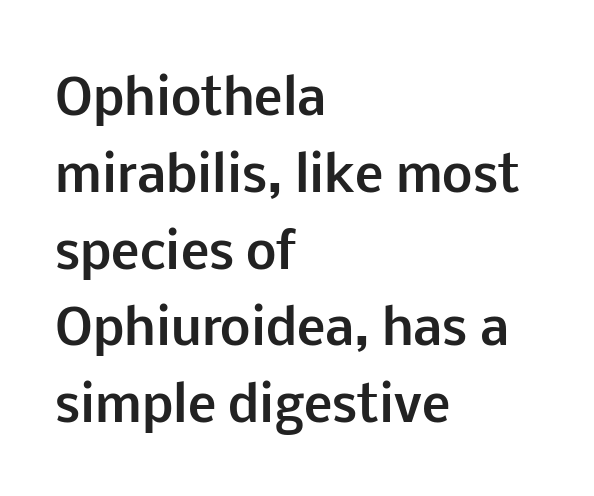
The image shows 48 px bold sans-serif type, upright; set left-aligned, normal line spacing (1.6x), normal letter spacing, not underlined; low stroke contrast and a medium x-height.
